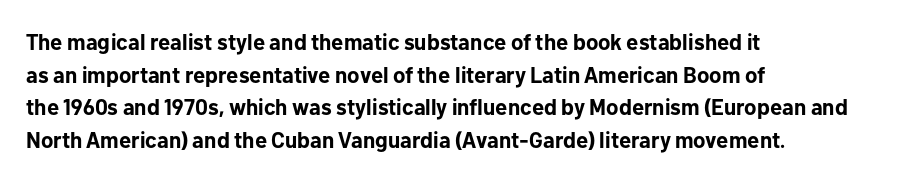
The letters stand straight up with perfectly vertical stems. Vertical spacing — default. Beneath every word, the page is bare. Typeset ragged right — the left edge is the straight one.
